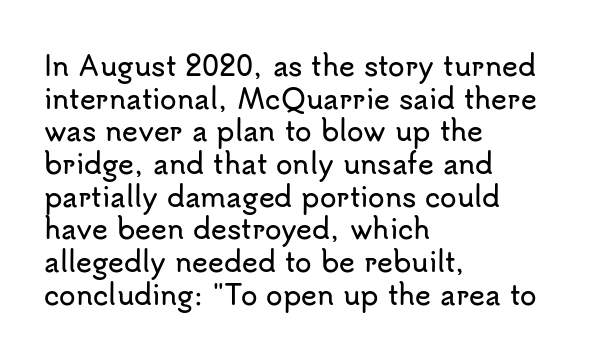
The image shows 27 px text type, upright; set left-aligned, line spacing 1.21x, normal letter spacing, not underlined.
